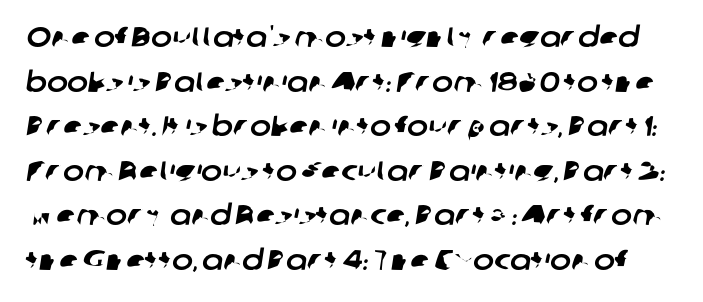
{"serif": "no", "width": "normal", "stroke_contrast": "low", "x_height": "medium", "monospaced": "no", "underline": "no", "line_spacing": "normal", "line_spacing_ratio": 1.59, "letter_spacing": "normal", "letter_spacing_em": 0.0, "glyph_px": 28}
